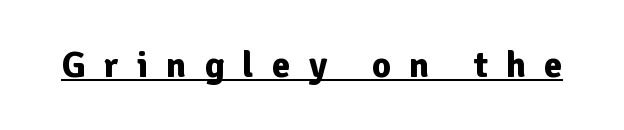
Q: Is the text bold? A: Yes.
Q: Is the text italic (slanted)? A: No, it is upright.
Q: Is the typeface a serif or a sans-serif typeface? A: Sans-serif.
Q: Is the text underlined? A: Yes.
Q: Is the spacing between letters normal or unusually wide? A: Unusually wide.
Q: Width (condensed, normal, or wide)? A: Normal.
Q: Stroke contrast? A: Low.
Q: x-height? A: Medium.
Q: Monospaced? A: No.
